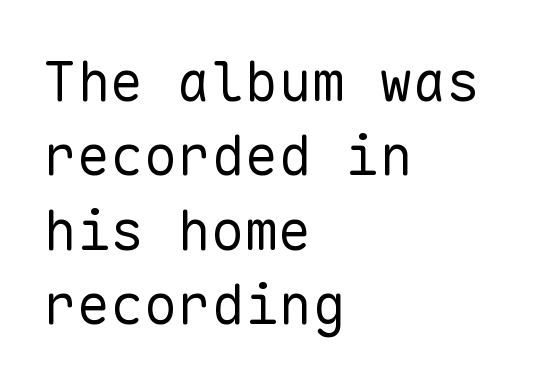
Every character here occupies the same horizontal width, giving the sample a typewriter-like rhythm. The paragraph has a hard left edge and a soft right edge. These lines are composed in type without serifs. Designer's note — italics off, roman on. Glance below the letters and you will spot only blank space.
